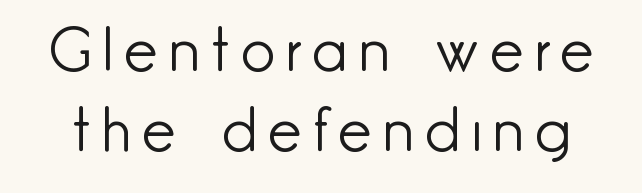
Q: Is the text bold? A: No.
Q: Is the text italic (slanted)? A: No, it is upright.
Q: Is the typeface a serif or a sans-serif typeface? A: Sans-serif.
Q: Is the text underlined? A: No.
Q: Is the spacing between lines tight, normal or loose? A: Normal.
Q: Width (condensed, normal, or wide)? A: Normal.
Q: Stroke contrast? A: Low.
Q: x-height? A: Small.
Q: Monospaced? A: No.
